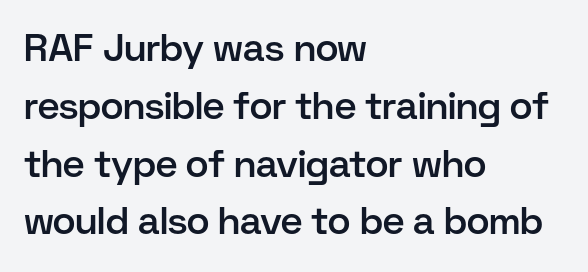
Varying glyph widths throughout — classic text-font behaviour. Posture: straight, roman, zero tilt. Clear beneath every line of the passage. Notice how descenders clear the ascenders below comfortably — that's standard leading.
